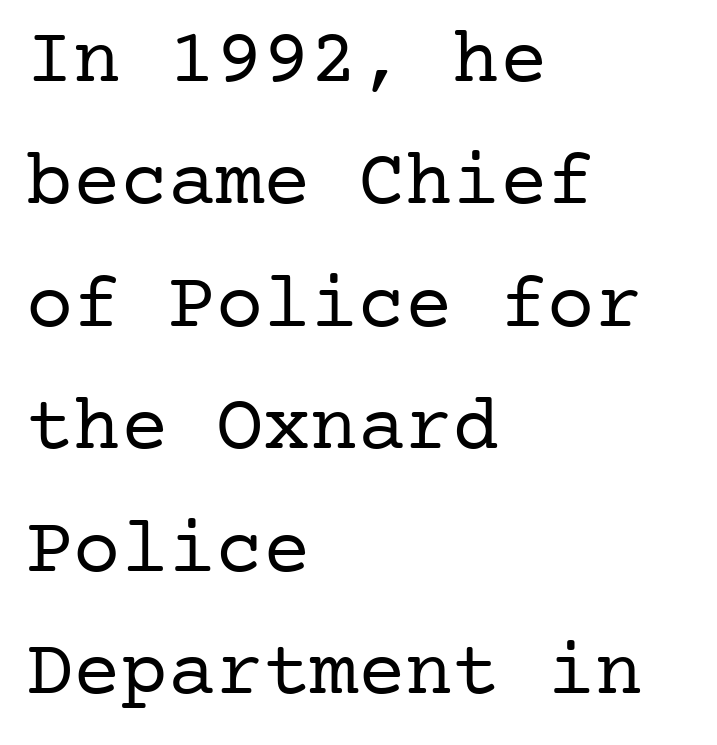
{"serif": "yes", "italic": "no", "bold": "no", "weight": "regular", "width": "normal", "stroke_contrast": "low", "x_height": "medium", "underline": "no", "align": "left", "line_spacing": "normal", "line_spacing_ratio": 1.55, "letter_spacing": "normal", "letter_spacing_em": 0.0, "glyph_px": 79}
